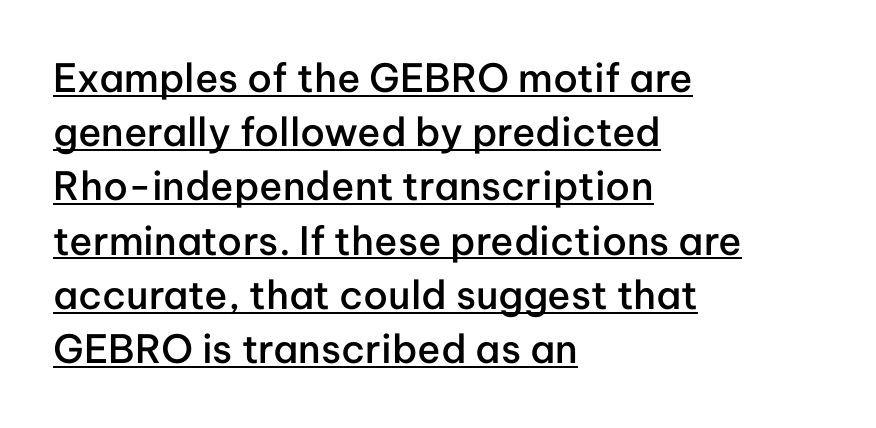
{"serif": "no", "italic": "no", "bold": "semi", "weight": "semibold", "width": "normal", "stroke_contrast": "low", "x_height": "medium", "monospaced": "no", "underline": "yes", "align": "left", "line_spacing": "normal", "line_spacing_ratio": 1.39, "letter_spacing": "normal", "letter_spacing_em": 0.0, "glyph_px": 39}
